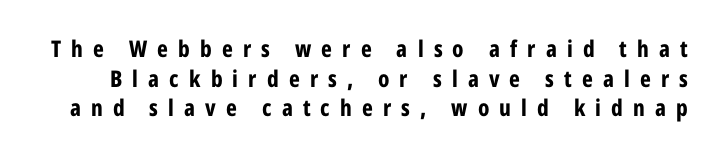
{"italic": "no", "bold": "yes", "underline": "no", "line_spacing": "normal", "line_spacing_ratio": 1.29, "letter_spacing": "wide", "letter_spacing_em": 0.44, "glyph_px": 23}
